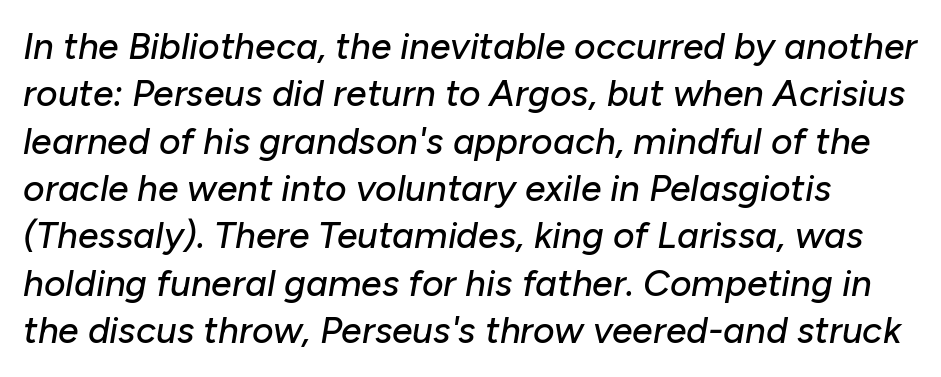
A typesetter would call this proportional, since set widths differ per character. The glyphs look as if they've been sheared to an angle. Vertically, the passage feels balanced, rows spaced as you'd expect. The area under the type is left untouched. This rendering leaves character spacing at its baseline value.
